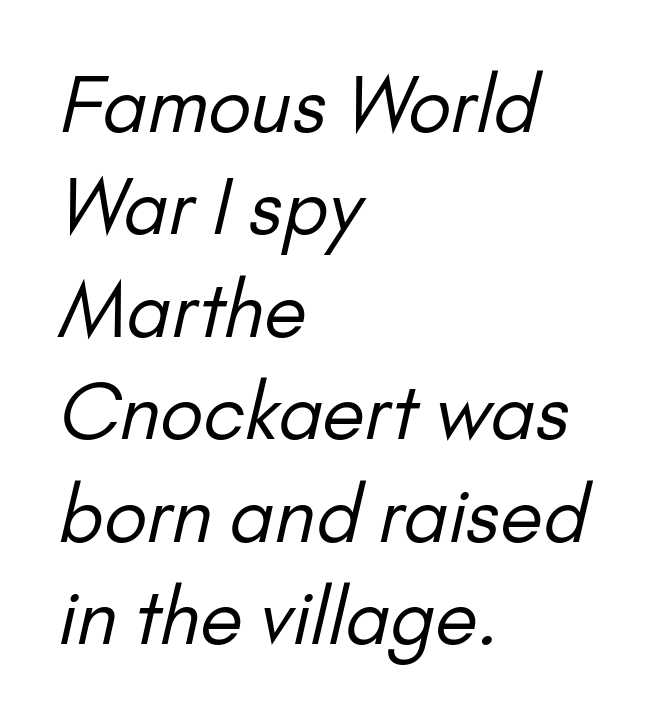
The image shows 77 px regular-weight sans-serif type; set left-aligned, normal line spacing (1.33x), normal letter spacing, not underlined; low stroke contrast and a small x-height.
